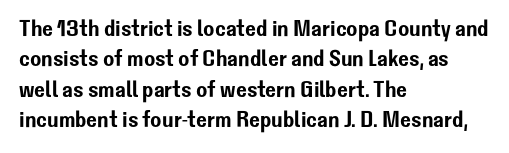
Q: Is the text italic (slanted)? A: No, it is upright.
Q: Is the text underlined? A: No.
Q: How is the paragraph aligned? A: Left-aligned.
Q: Is the spacing between letters normal or unusually wide? A: Normal.
Q: Is the spacing between lines tight, normal or loose? A: Normal.
